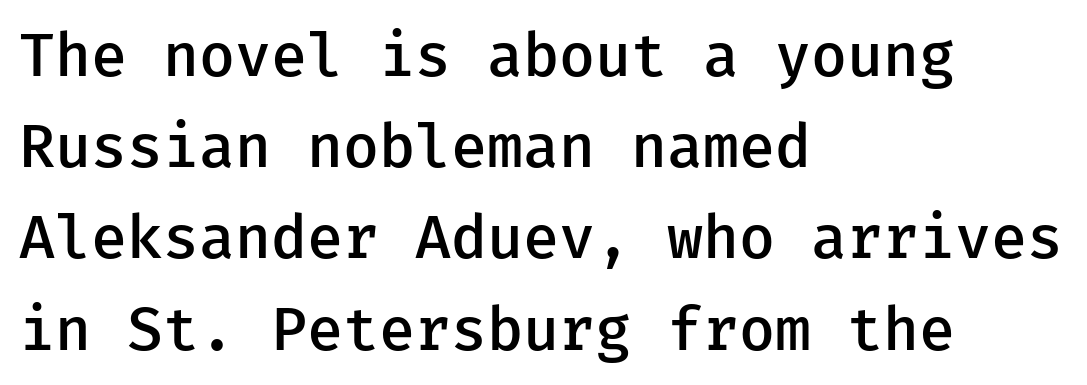
Nope, not italic — everything's standing straight. A bit beefed up — I'd call it semibold rather than bold. The leading is moderate, giving the passage an even texture. Alignment: flush left.
